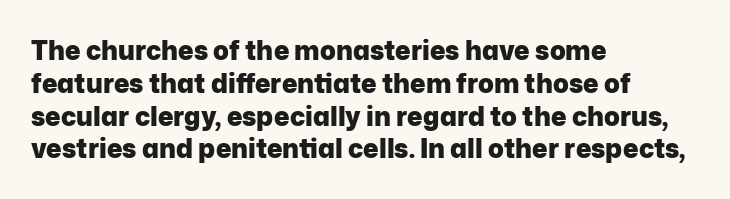
Q: Is the text bold? A: Yes.
Q: Is the text italic (slanted)? A: No, it is upright.
Q: Is the text underlined? A: No.
Q: How is the paragraph aligned? A: Left-aligned.
Q: Is the spacing between letters normal or unusually wide? A: Normal.
Q: Is the spacing between lines tight, normal or loose? A: Normal.
